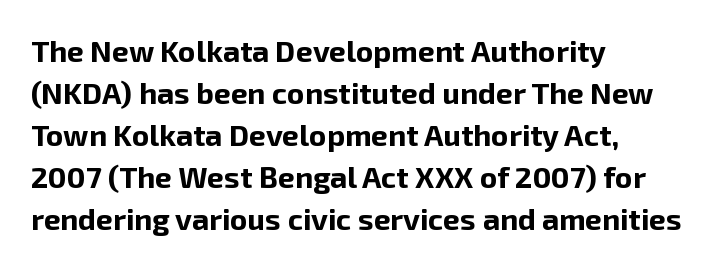
Q: Is the text bold? A: Yes.
Q: Is the text italic (slanted)? A: No, it is upright.
Q: Is the typeface a serif or a sans-serif typeface? A: Sans-serif.
Q: Is the text underlined? A: No.
Q: How is the paragraph aligned? A: Left-aligned.
Q: Is the spacing between letters normal or unusually wide? A: Normal.
Q: Is the spacing between lines tight, normal or loose? A: Normal.
Q: Width (condensed, normal, or wide)? A: Normal.
Q: Stroke contrast? A: Low.
Q: x-height? A: Medium.
Q: Monospaced? A: No.
